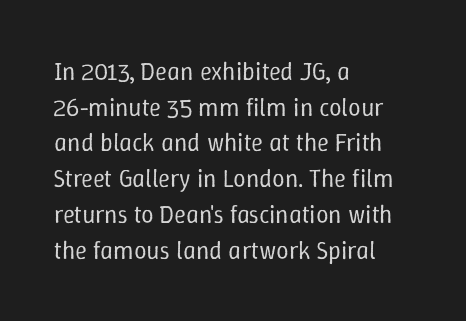
No word sits above an underline. These lines stack with their left ends in a neat column. The line-height multiplier appears to be the usual default. Ordinary non-slanted type is in use. Students, note that the glyphs here touch the page at normal intervals.
